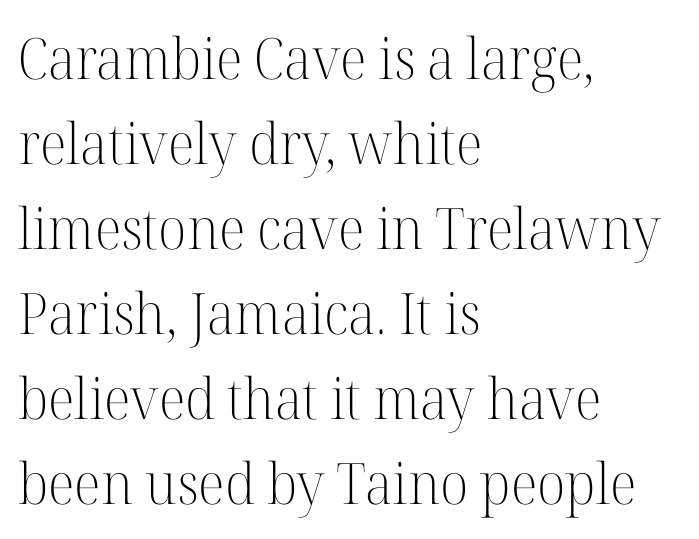
{"serif": "yes", "italic": "no", "bold": "no", "weight": "light", "width": "normal", "stroke_contrast": "high", "x_height": "medium", "monospaced": "no", "underline": "no", "align": "left", "line_spacing": "normal", "line_spacing_ratio": 1.49, "letter_spacing": "normal", "letter_spacing_em": 0.0, "glyph_px": 57}
